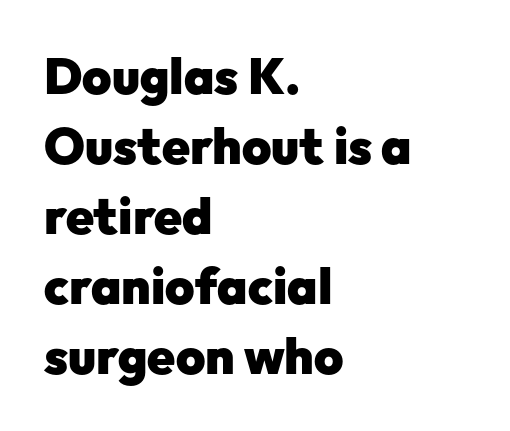
Leftover space on each line is placed entirely after the last word. Descenders are the only things crossing below the line. This is roman type, the default non-slanted kind. Is this a fixed-width face? No — the glyphs have proportional, varying widths. Type style note: lacks serifs. Chunky letters — that's bold for sure.
